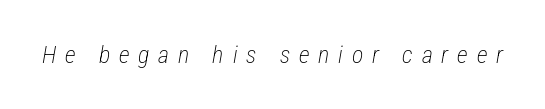
Q: Is the text bold? A: No.
Q: Is the text italic (slanted)? A: Yes, it leans right by about 12 degrees.
Q: Is the text underlined? A: No.
Q: Is the spacing between letters normal or unusually wide? A: Unusually wide.
